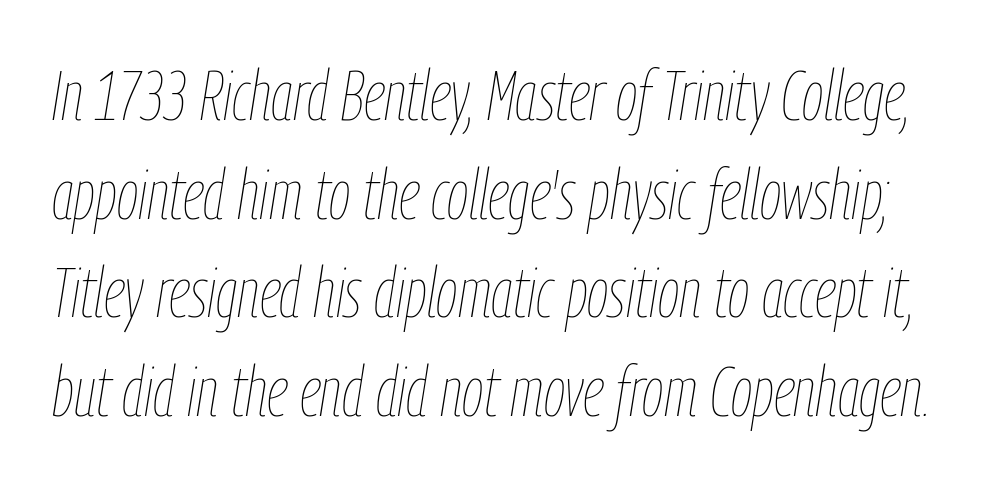
{"italic": "yes", "lean": "right", "slant_degrees": 9, "bold": "no", "weight": "thin", "width": "condensed", "stroke_contrast": "low", "x_height": "medium", "monospaced": "no", "underline": "no", "line_spacing": "normal", "line_spacing_ratio": 1.41, "letter_spacing": "normal", "letter_spacing_em": 0.0, "glyph_px": 70}
